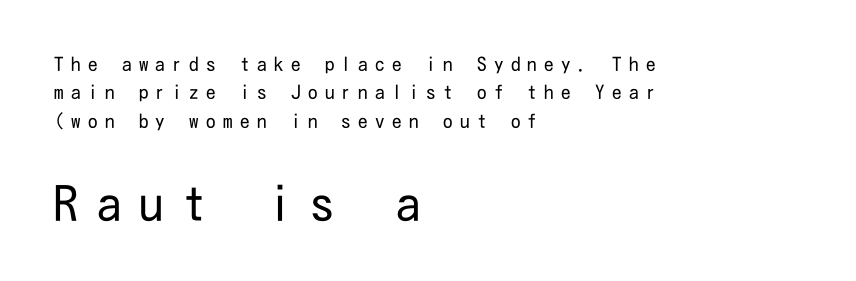
{"serif": "no", "italic": "no", "bold": "no", "weight": "regular", "width": "condensed", "stroke_contrast": "low", "x_height": "medium", "underline": "no", "align": "left", "line_spacing": "normal", "line_spacing_ratio": 1.5, "letter_spacing": "wide", "letter_spacing_em": 0.39, "larger_block": "second", "size_ratio": 2.53, "glyph_px": 48}
